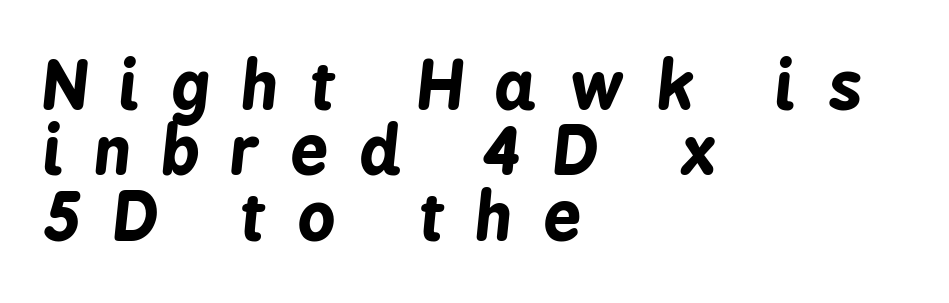
{"italic": "yes", "lean": "right", "slant_degrees": 6, "bold": "yes", "weight": "bold", "width": "condensed", "stroke_contrast": "low", "x_height": "medium", "monospaced": "no", "underline": "no", "align": "left", "line_spacing": "tight", "line_spacing_ratio": 0.99, "letter_spacing": "wide", "letter_spacing_em": 0.48, "glyph_px": 66}
